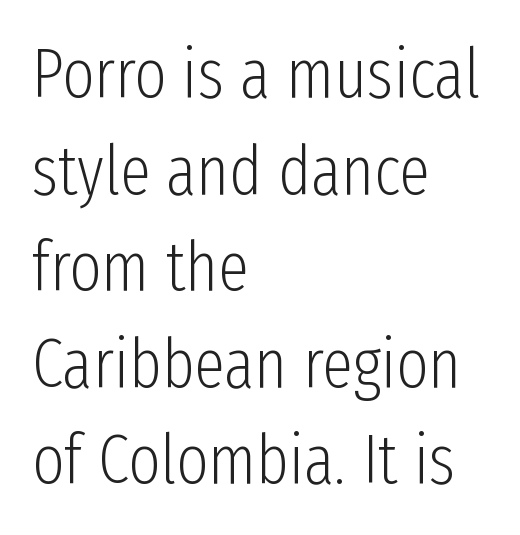
{"serif": "no", "italic": "no", "bold": "no", "weight": "light", "width": "condensed", "stroke_contrast": "low", "x_height": "medium", "monospaced": "no", "underline": "no", "align": "left", "line_spacing": "normal", "line_spacing_ratio": 1.4, "letter_spacing": "normal", "letter_spacing_em": 0.0, "glyph_px": 69}
